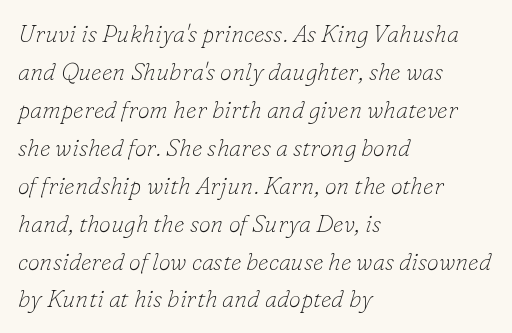
The passage shown is not underscored anywhere. The characters are drawn with everyday or finer stroke widths. The paragraph shown leans on its left margin. The leading is moderate, giving the passage an even texture.
